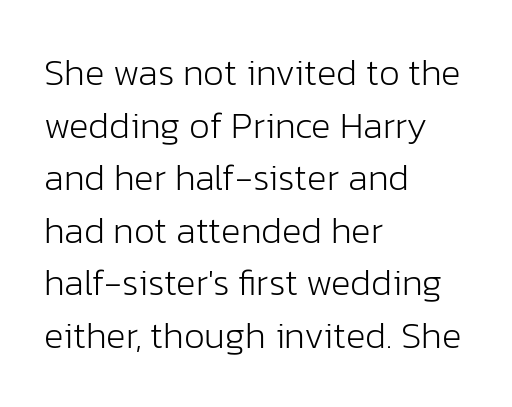
Q: Is the text bold? A: No.
Q: Is the text italic (slanted)? A: No, it is upright.
Q: Is the typeface a serif or a sans-serif typeface? A: Sans-serif.
Q: Is the text underlined? A: No.
Q: How is the paragraph aligned? A: Left-aligned.
Q: Is the spacing between letters normal or unusually wide? A: Normal.
Q: Is the spacing between lines tight, normal or loose? A: Normal.
Q: Width (condensed, normal, or wide)? A: Normal.
Q: Stroke contrast? A: Low.
Q: x-height? A: Medium.
Q: Monospaced? A: No.
